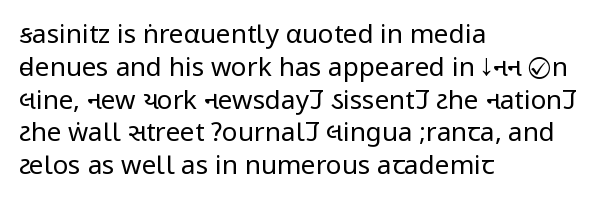
The image shows 26 px text type, upright; set left-aligned, normal line spacing (1.26x), normal letter spacing, not underlined.
